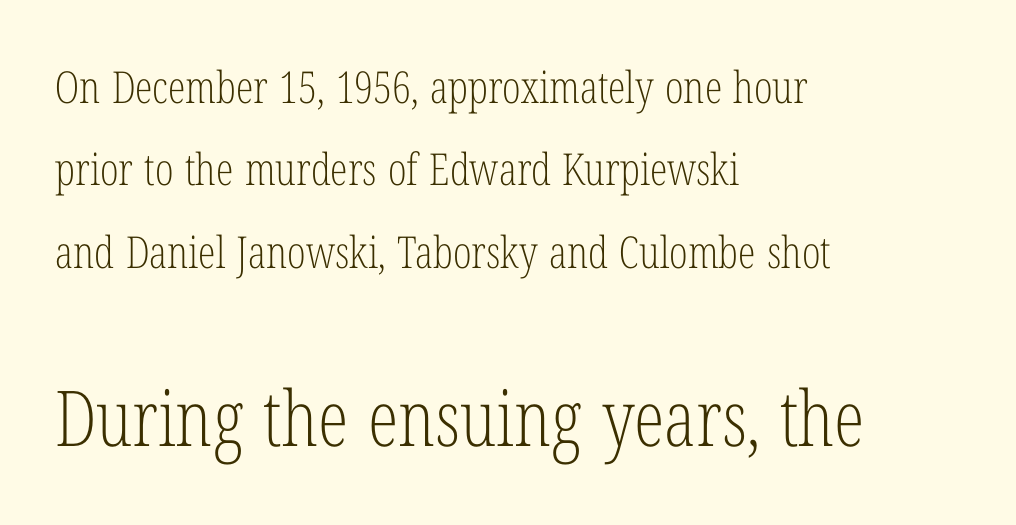
{"serif": "yes", "italic": "no", "bold": "no", "weight": "light", "width": "condensed", "stroke_contrast": "low", "x_height": "medium", "monospaced": "no", "underline": "no", "align": "left", "line_spacing_ratio": 1.87, "letter_spacing": "normal", "letter_spacing_em": 0.0, "larger_block": "second", "size_ratio": 1.75, "glyph_px": 77}
